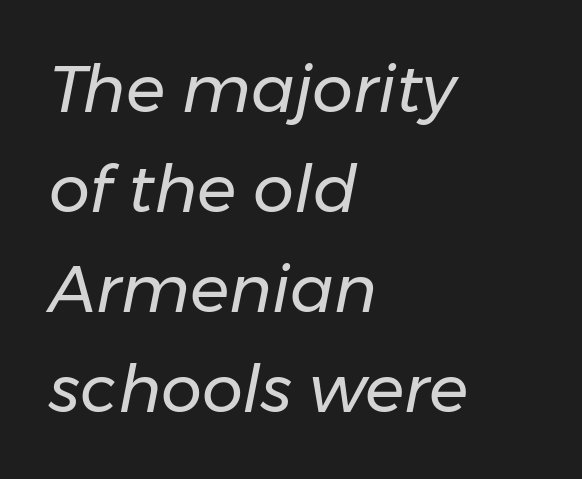
The image shows 65 px regular-weight type, italic (leaning right); set left-aligned, normal line spacing (1.54x), normal letter spacing, not underlined; low stroke contrast and a medium x-height.
